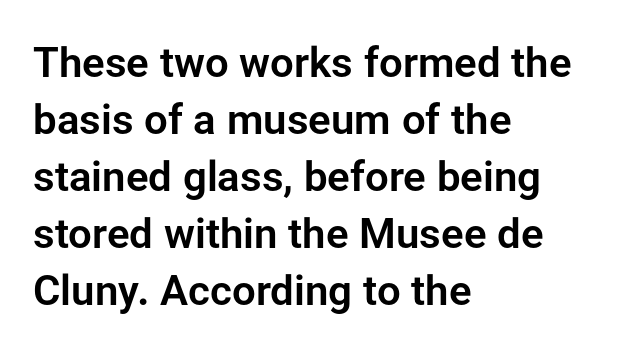
{"serif": "no", "italic": "no", "width": "normal", "stroke_contrast": "low", "x_height": "medium", "monospaced": "no", "underline": "no", "align": "left", "line_spacing": "normal", "line_spacing_ratio": 1.36, "letter_spacing": "normal", "letter_spacing_em": 0.0, "glyph_px": 42}
